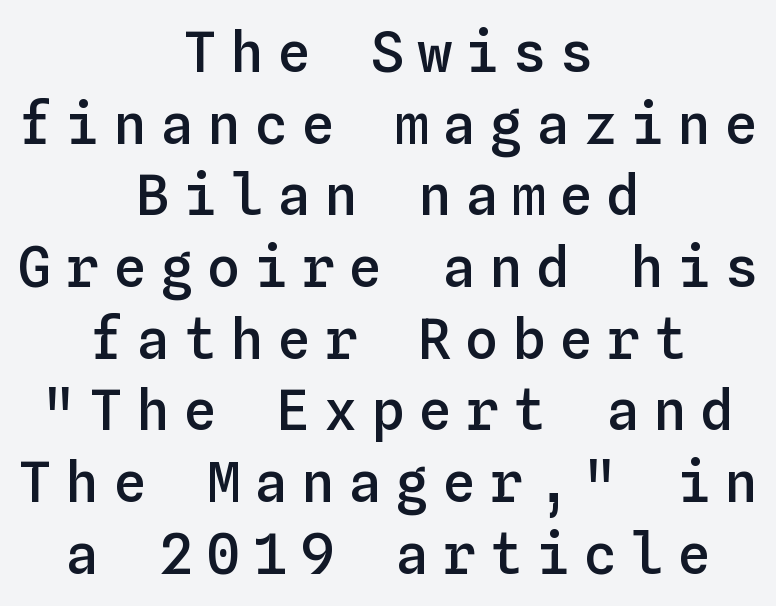
Q: Is the text bold? A: Semi-bold.
Q: Is the text italic (slanted)? A: No, it is upright.
Q: Is the text underlined? A: No.
Q: How is the paragraph aligned? A: Centered.
Q: Is the spacing between letters normal or unusually wide? A: Unusually wide.
Q: Is the spacing between lines tight, normal or loose? A: Normal.
Q: Width (condensed, normal, or wide)? A: Normal.
Q: Stroke contrast? A: Low.
Q: x-height? A: Medium.
Q: Monospaced? A: Yes.
